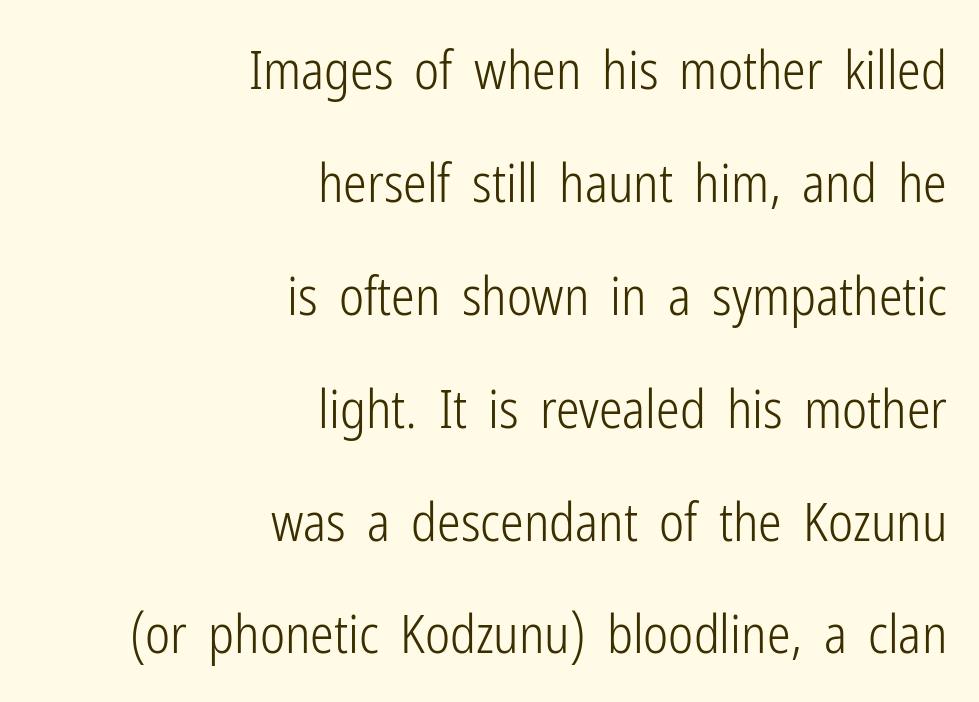
Q: Is the text bold? A: No.
Q: Is the text italic (slanted)? A: No, it is upright.
Q: Is the typeface a serif or a sans-serif typeface? A: Sans-serif.
Q: Is the text underlined? A: No.
Q: How is the paragraph aligned? A: Right-aligned.
Q: Is the spacing between letters normal or unusually wide? A: Normal.
Q: Is the spacing between lines tight, normal or loose? A: Loose.
Q: Width (condensed, normal, or wide)? A: Condensed.
Q: Stroke contrast? A: Low.
Q: x-height? A: Medium.
Q: Monospaced? A: No.
